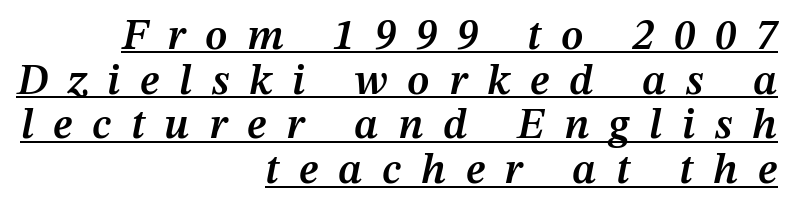
{"italic": "yes", "lean": "right", "slant_degrees": 12, "bold": "semi", "weight": "semibold", "width": "normal", "stroke_contrast": "medium", "x_height": "medium", "monospaced": "no", "underline": "yes", "align": "right", "line_spacing": "tight", "line_spacing_ratio": 1.04, "letter_spacing": "wide", "letter_spacing_em": 0.46, "glyph_px": 43}
